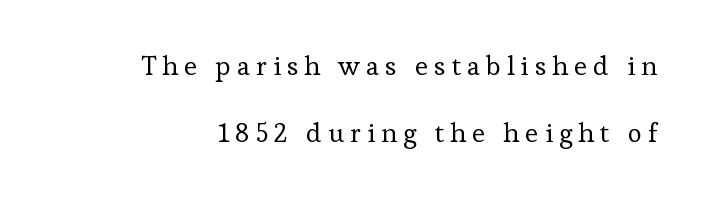
{"italic": "no", "bold": "no", "underline": "no", "align": "right", "line_spacing": "loose", "line_spacing_ratio": 2.5, "letter_spacing": "wide", "letter_spacing_em": 0.22, "glyph_px": 27}
